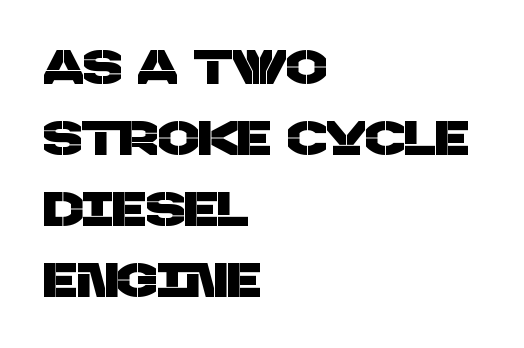
The foot of each line stays bare and open. The rendering uses natural spacing where letterforms have individual widths. Does the copy run flush right? No — it runs flush left. How would I describe the line gaps? Plain and ordinary. Short note: letters normally spaced. A typesetter would label this face a sans.
